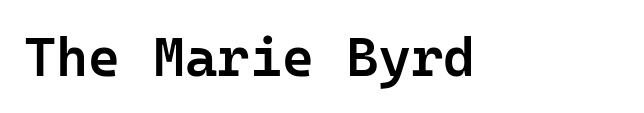
Q: Is the text bold? A: Semi-bold.
Q: Is the text italic (slanted)? A: No, it is upright.
Q: Is the typeface a serif or a sans-serif typeface? A: Sans-serif.
Q: Is the text underlined? A: No.
Q: Is the spacing between letters normal or unusually wide? A: Normal.
Q: Width (condensed, normal, or wide)? A: Normal.
Q: Stroke contrast? A: Low.
Q: x-height? A: Medium.
Q: Monospaced? A: Yes.
